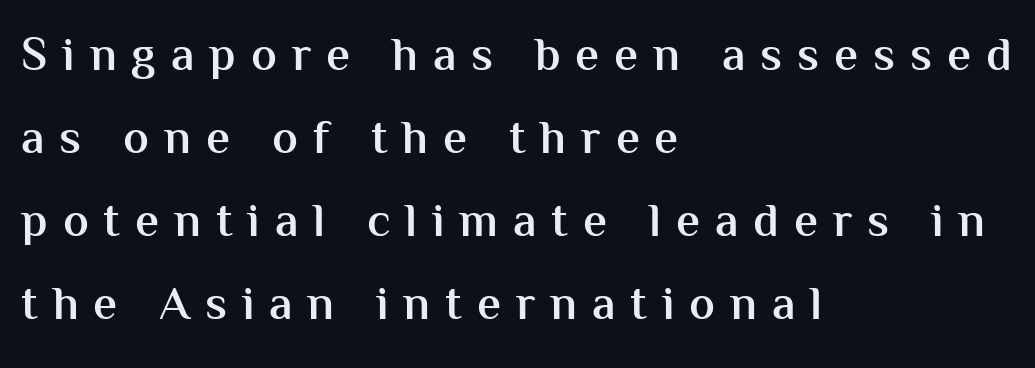
When letters stand straight like this, we call the style roman or upright. Think of a printed novel: that variable character pitch is what you see here. This rendering widens character spacing well past its baseline value. The space beneath each line is pristine and unruled. Bold? Not quite — semibold, heavier than regular but stopping short.
